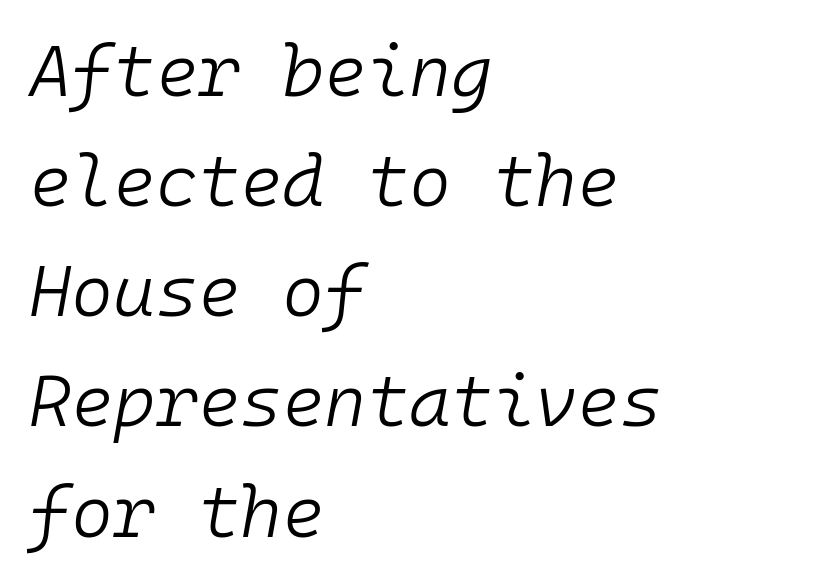
Q: Is the text bold? A: No.
Q: Is the text italic (slanted)? A: Yes, it leans right by about 10 degrees.
Q: Is the text underlined? A: No.
Q: How is the paragraph aligned? A: Left-aligned.
Q: Is the spacing between letters normal or unusually wide? A: Normal.
Q: Is the spacing between lines tight, normal or loose? A: Normal.
Q: Width (condensed, normal, or wide)? A: Normal.
Q: Stroke contrast? A: Low.
Q: x-height? A: Medium.
Q: Monospaced? A: Yes.
